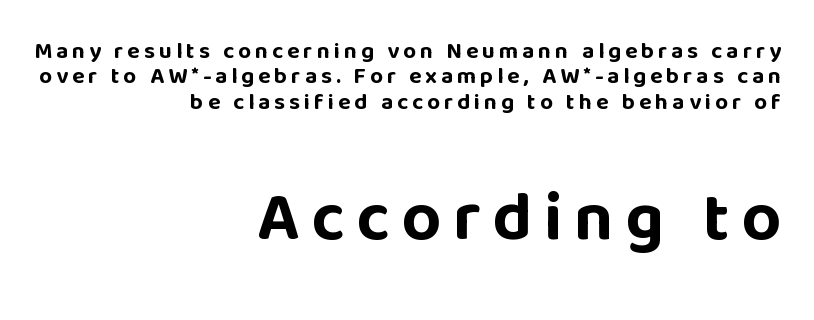
{"serif": "no", "italic": "no", "bold": "yes", "weight": "bold", "width": "normal", "stroke_contrast": "low", "x_height": "large", "monospaced": "no", "underline": "no", "align": "right", "line_spacing": "tight", "line_spacing_ratio": 1.1, "larger_block": "second", "size_ratio": 3.0, "glyph_px": 69}
